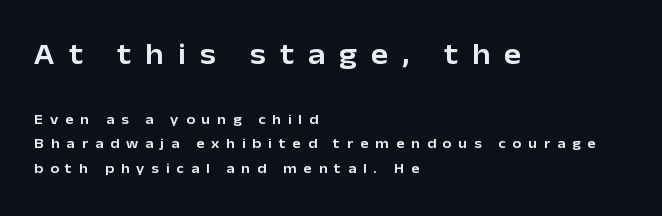
The image shows 29 px sans-serif type, upright; set left-aligned, line spacing 1.77x, unusually wide letter spacing (+0.49 em), not underlined; the first (top) block is 2.07x larger; low stroke contrast and a medium x-height.
